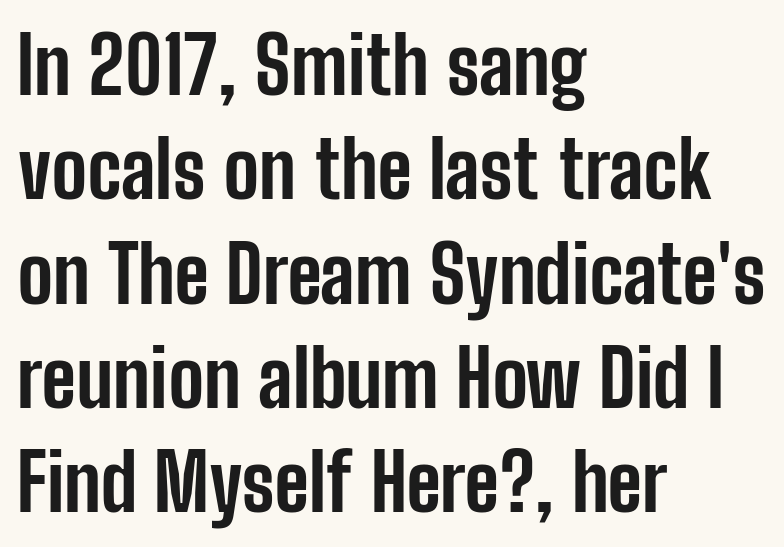
The image shows 79 px bold, condensed sans-serif type, upright; set left-aligned, normal line spacing (1.32x), normal letter spacing, not underlined; low stroke contrast and a medium x-height.
